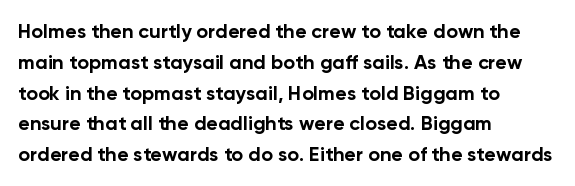
The image shows 20 px bold type, upright; set left-aligned, normal line spacing (1.54x), normal letter spacing, not underlined.
